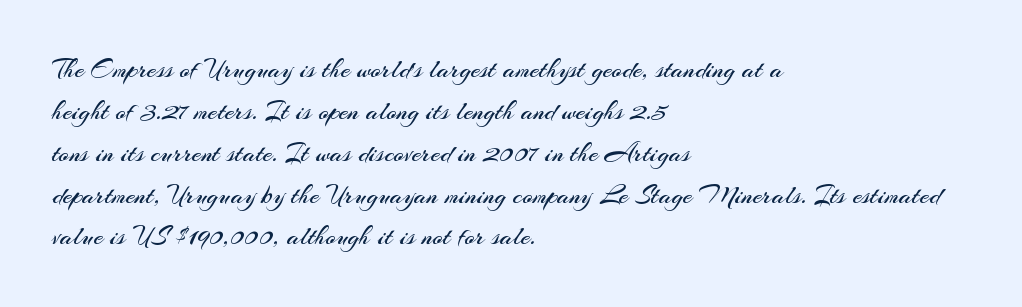
Anything drawn beneath the words? Only blank space. Each word holds together tightly as a unit, with standard inter-letter gaps. Each stroke keeps to a modest, everyday thickness or less. Normally led — the rows are evenly, conventionally spaced. In CSS terms this would be text-align: left.
